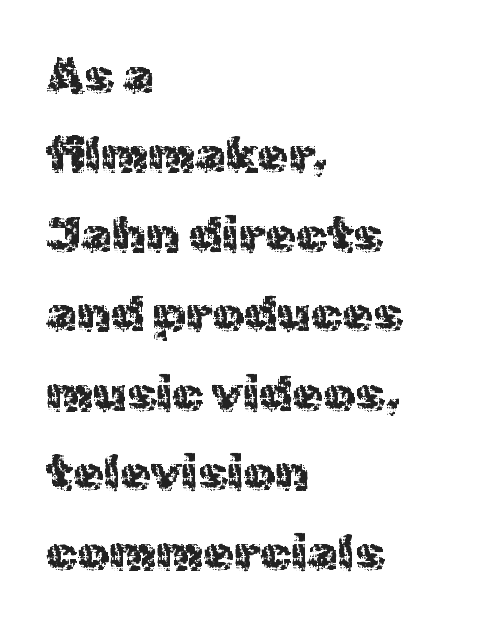
{"serif": "no", "italic": "no", "width": "normal", "x_height": "medium", "monospaced": "no", "underline": "no", "align": "left", "line_spacing": "normal", "line_spacing_ratio": 1.59, "letter_spacing": "normal", "letter_spacing_em": 0.0, "glyph_px": 50}
